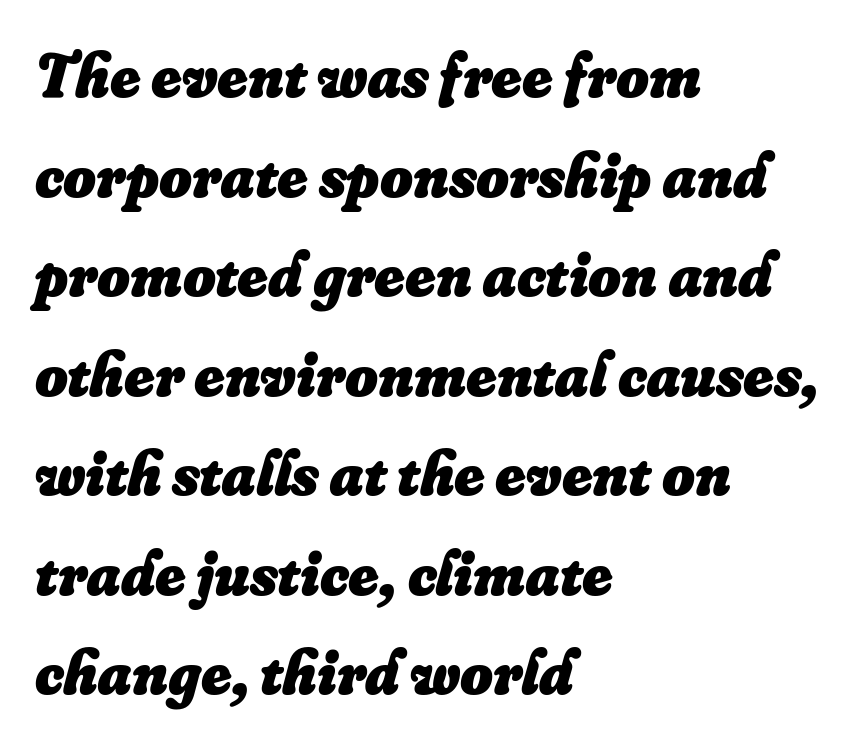
The image shows 63 px heavy type, italic (leaning right); set left-aligned, normal line spacing (1.58x), normal letter spacing, not underlined; low stroke contrast and a small x-height.
